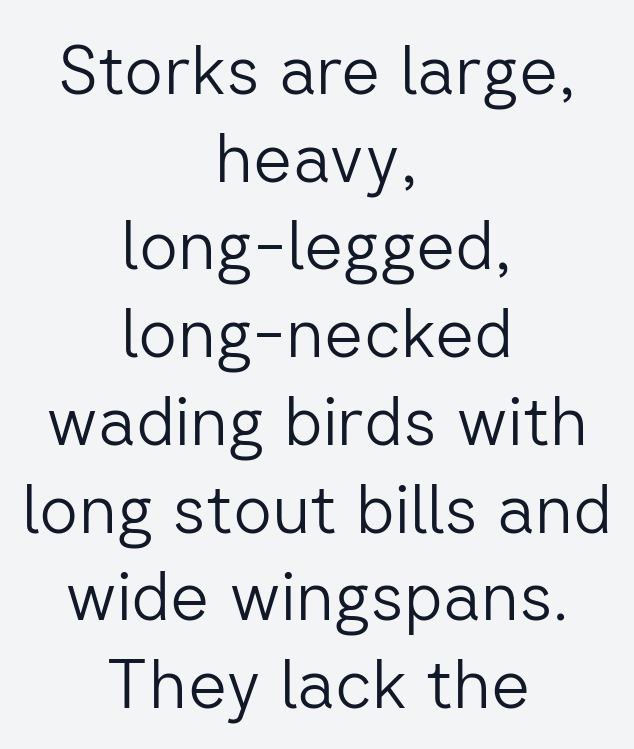
Q: Is the text bold? A: No.
Q: Is the text italic (slanted)? A: No, it is upright.
Q: Is the typeface a serif or a sans-serif typeface? A: Sans-serif.
Q: Is the text underlined? A: No.
Q: How is the paragraph aligned? A: Centered.
Q: Is the spacing between letters normal or unusually wide? A: Normal.
Q: Is the spacing between lines tight, normal or loose? A: Normal.
Q: Width (condensed, normal, or wide)? A: Normal.
Q: Stroke contrast? A: Low.
Q: x-height? A: Medium.
Q: Monospaced? A: No.
